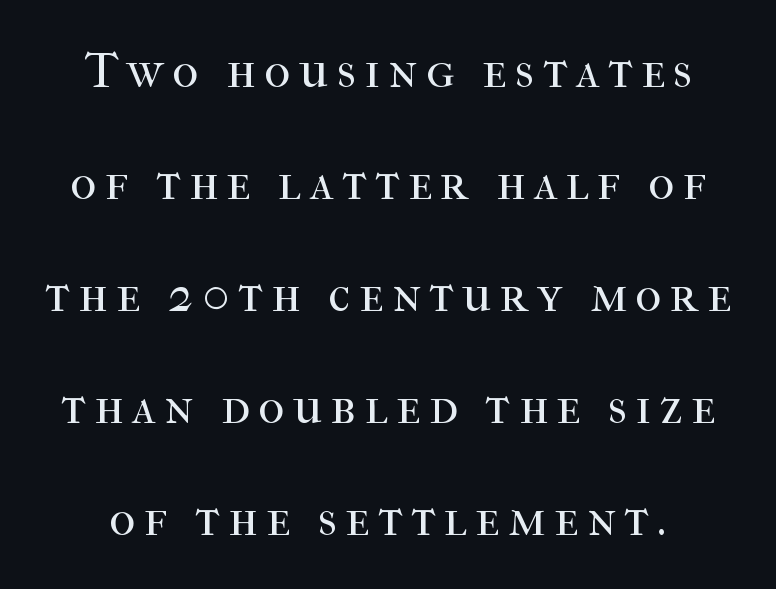
The image shows 50 px regular-weight serif type, upright; set loose line spacing (2.24x), not underlined; high stroke contrast and a medium x-height.
